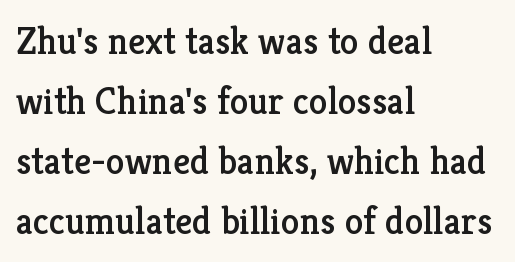
{"serif": "yes", "italic": "no", "width": "normal", "stroke_contrast": "low", "x_height": "medium", "monospaced": "no", "underline": "no", "align": "left", "line_spacing": "normal", "line_spacing_ratio": 1.58, "letter_spacing": "normal", "letter_spacing_em": 0.0, "glyph_px": 38}
